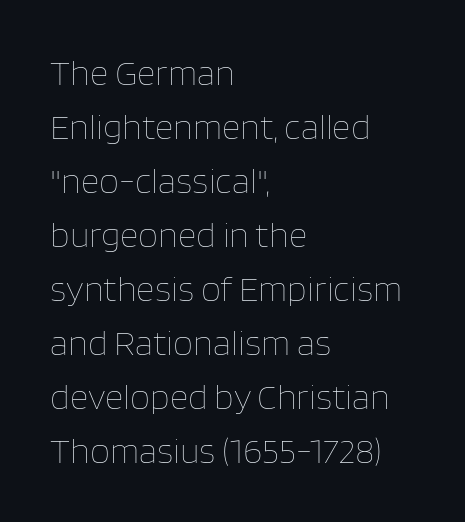
The image shows 36 px thin type, upright; set left-aligned, normal line spacing (1.5x), normal letter spacing, not underlined; low stroke contrast and a large x-height.
